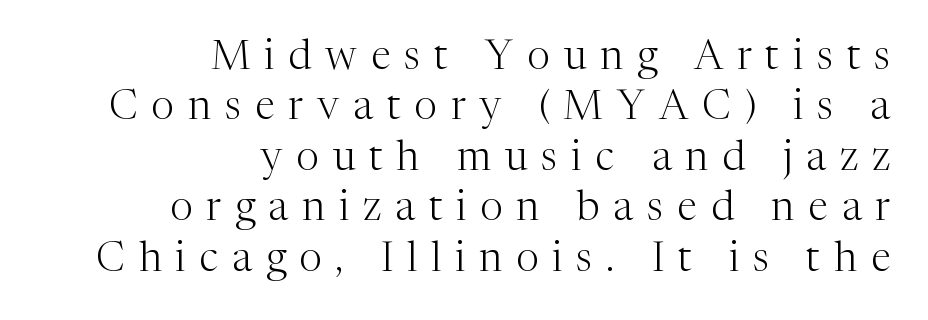
This rendering uses right alignment, leaving the left contour irregular. You could not count columns in this text — the font is proportionally spaced. Quick note: not italic, upright. The letterforms sit at book weight or below.
